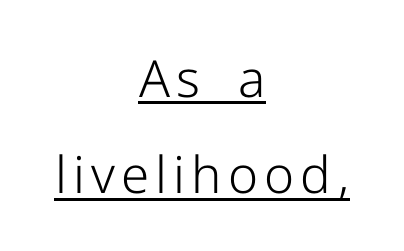
Q: Is the text bold? A: No.
Q: Is the text italic (slanted)? A: No, it is upright.
Q: Is the typeface a serif or a sans-serif typeface? A: Sans-serif.
Q: Is the text underlined? A: Yes.
Q: How is the paragraph aligned? A: Centered.
Q: Width (condensed, normal, or wide)? A: Normal.
Q: Stroke contrast? A: Low.
Q: x-height? A: Medium.
Q: Monospaced? A: No.
